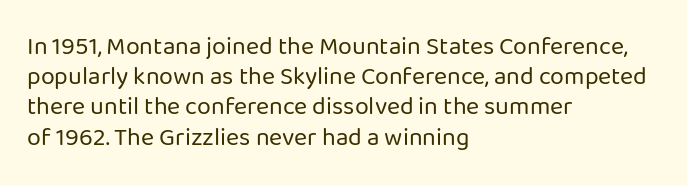
Q: Is the text bold? A: No.
Q: Is the text italic (slanted)? A: No, it is upright.
Q: Is the text underlined? A: No.
Q: How is the paragraph aligned? A: Left-aligned.
Q: Is the spacing between letters normal or unusually wide? A: Normal.
